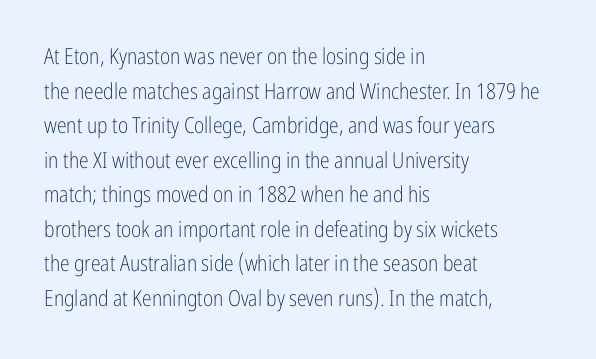
Which margin do the lines hug? The left one — the right edge is uneven. This is roman type, the default non-slanted kind. Summary of vertical rhythm: regular, with standard interline spacing. These glyphs show unthickened strokes, regular width or finer. The rendering keeps characters at their native spacing. The gap between lines stays unmarked.
